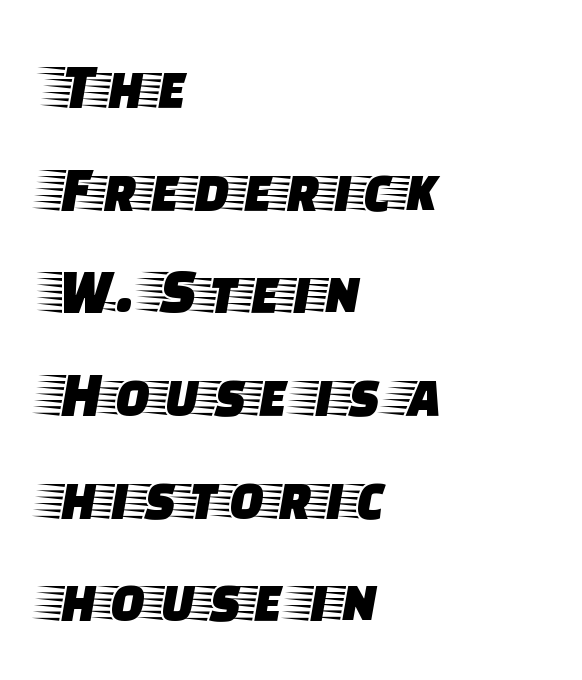
The image shows 65 px wide serif type; set left-aligned, normal line spacing (1.58x), normal letter spacing, not underlined; low stroke contrast and a large x-height.
